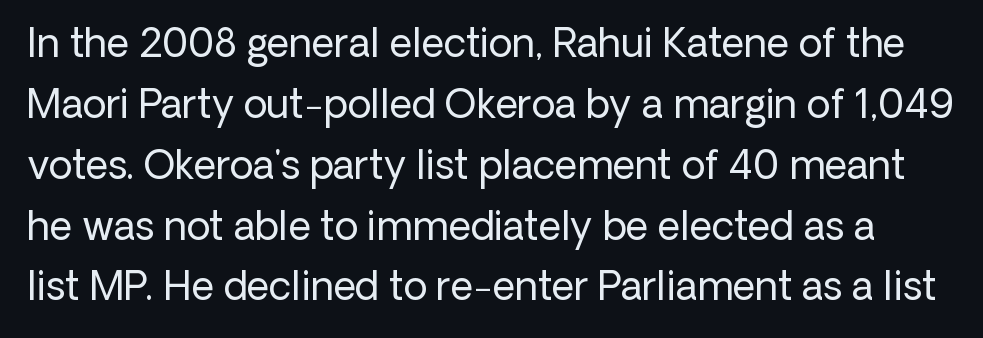
{"serif": "no", "italic": "no", "bold": "no", "weight": "regular", "width": "normal", "stroke_contrast": "low", "x_height": "medium", "monospaced": "no", "underline": "no", "line_spacing": "normal", "line_spacing_ratio": 1.56, "letter_spacing": "normal", "letter_spacing_em": 0.0, "glyph_px": 39}
